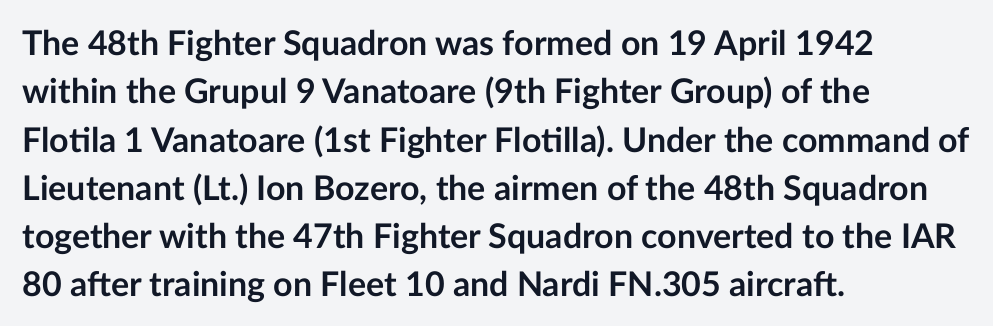
{"serif": "no", "italic": "no", "bold": "yes", "weight": "semibold", "width": "normal", "stroke_contrast": "low", "x_height": "medium", "monospaced": "no", "underline": "no", "align": "left", "line_spacing": "normal", "line_spacing_ratio": 1.42, "letter_spacing": "normal", "letter_spacing_em": 0.0, "glyph_px": 34}
